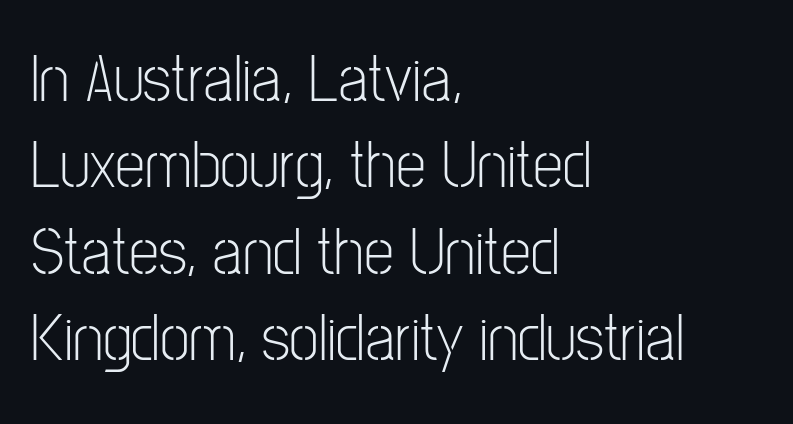
Q: Is the text bold? A: No.
Q: Is the text italic (slanted)? A: No, it is upright.
Q: Is the typeface a serif or a sans-serif typeface? A: Sans-serif.
Q: Is the text underlined? A: No.
Q: How is the paragraph aligned? A: Left-aligned.
Q: Is the spacing between letters normal or unusually wide? A: Normal.
Q: Is the spacing between lines tight, normal or loose? A: Normal.
Q: Width (condensed, normal, or wide)? A: Condensed.
Q: Stroke contrast? A: Low.
Q: x-height? A: Medium.
Q: Monospaced? A: No.
